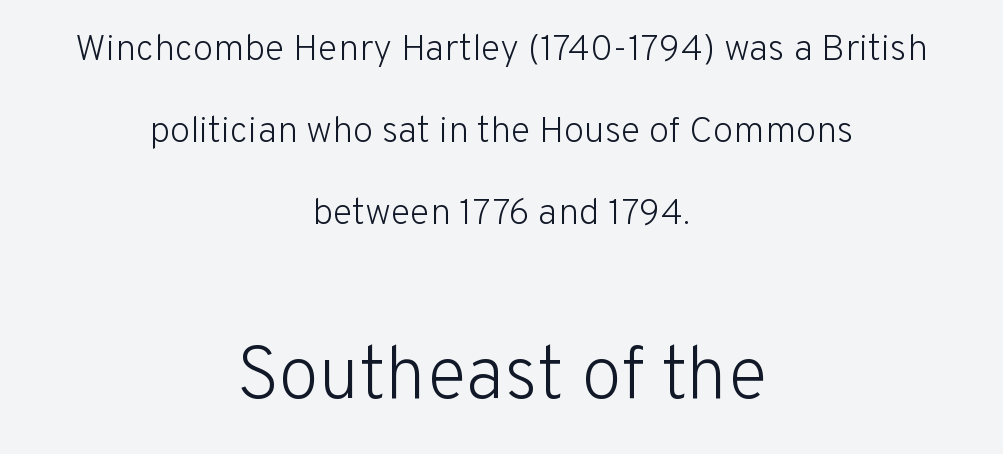
{"serif": "no", "italic": "no", "bold": "no", "weight": "light", "width": "normal", "stroke_contrast": "low", "x_height": "medium", "monospaced": "no", "underline": "no", "align": "center", "line_spacing": "loose", "line_spacing_ratio": 2.21, "letter_spacing": "normal", "letter_spacing_em": 0.0, "larger_block": "second", "size_ratio": 2.0, "glyph_px": 74}
